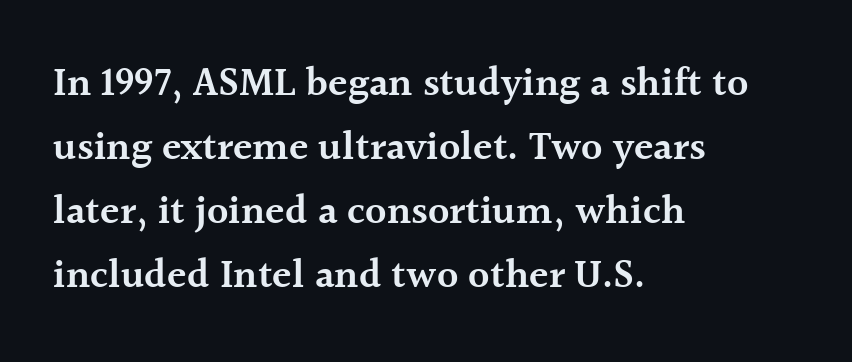
Q: Is the text bold? A: Semi-bold.
Q: Is the text italic (slanted)? A: No, it is upright.
Q: Is the typeface a serif or a sans-serif typeface? A: Serif.
Q: Is the text underlined? A: No.
Q: How is the paragraph aligned? A: Left-aligned.
Q: Is the spacing between letters normal or unusually wide? A: Normal.
Q: Is the spacing between lines tight, normal or loose? A: Normal.
Q: Width (condensed, normal, or wide)? A: Normal.
Q: x-height? A: Medium.
Q: Monospaced? A: No.
